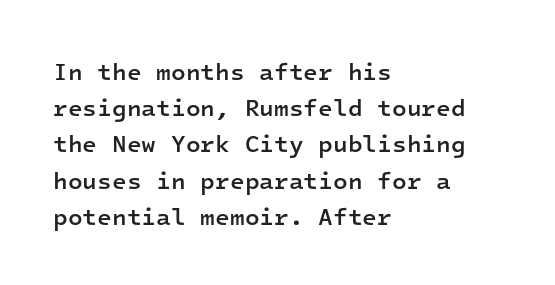
The image shows 24 px text type, upright; set left-aligned, normal line spacing (1.51x), normal letter spacing, not underlined.
